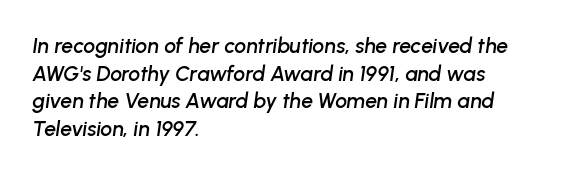
{"italic": "yes", "lean": "right", "slant_degrees": 8, "underline": "no", "align": "left", "line_spacing": "normal", "line_spacing_ratio": 1.32, "letter_spacing": "normal", "letter_spacing_em": 0.0, "glyph_px": 21}
